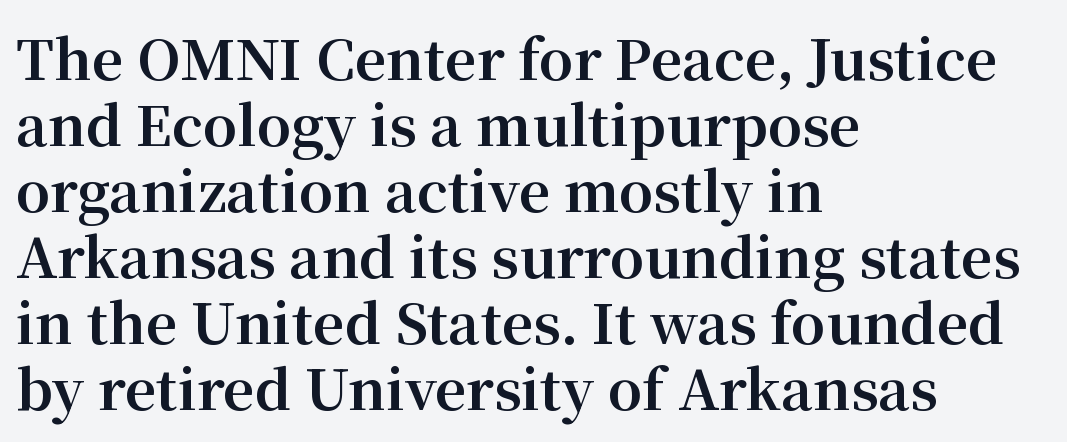
{"serif": "yes", "italic": "no", "bold": "yes", "weight": "bold", "width": "normal", "stroke_contrast": "medium", "x_height": "medium", "monospaced": "no", "underline": "no", "align": "left", "line_spacing_ratio": 1.2, "letter_spacing": "normal", "letter_spacing_em": 0.0, "glyph_px": 55}
